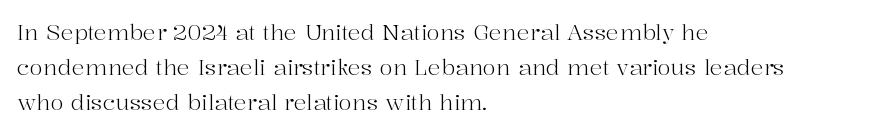
Q: Is the text bold? A: No.
Q: Is the text italic (slanted)? A: No, it is upright.
Q: Is the text underlined? A: No.
Q: How is the paragraph aligned? A: Left-aligned.
Q: Is the spacing between letters normal or unusually wide? A: Normal.
Q: Is the spacing between lines tight, normal or loose? A: Normal.
